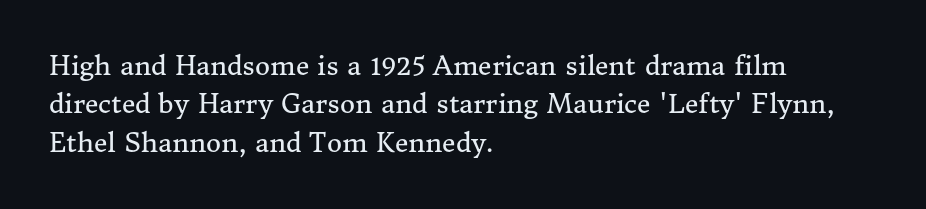
The image shows 26 px text type, upright; set left-aligned, normal line spacing (1.48x), normal letter spacing, not underlined.
